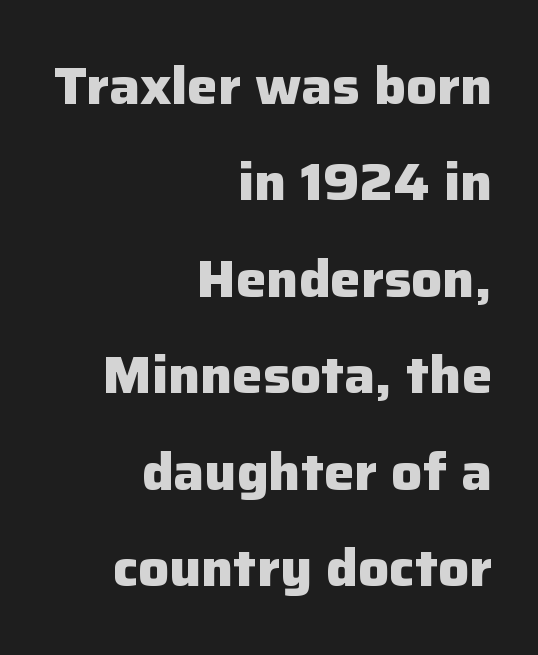
The face used here is proportionally spaced, like ordinary book or web type. The face used here is a sans, in the tradition of grotesques and geometrics. Weight: bold. Type without underlining. This sample is right-justified, so line beginnings fall wherever the words allow.
